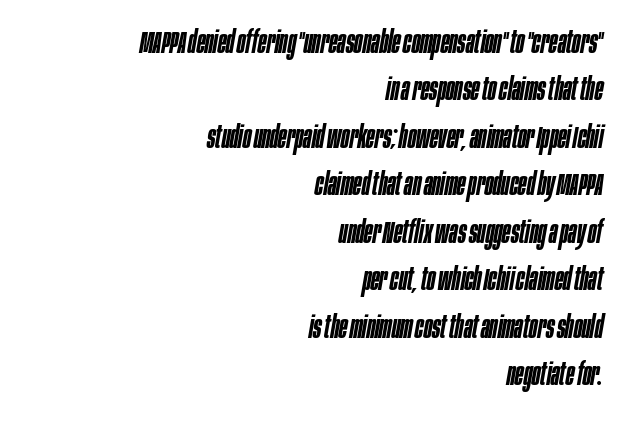
The image shows 31 px semibold, condensed type, italic (leaning right); set right-aligned, normal line spacing (1.53x), normal letter spacing, not underlined; low stroke contrast and a large x-height.
